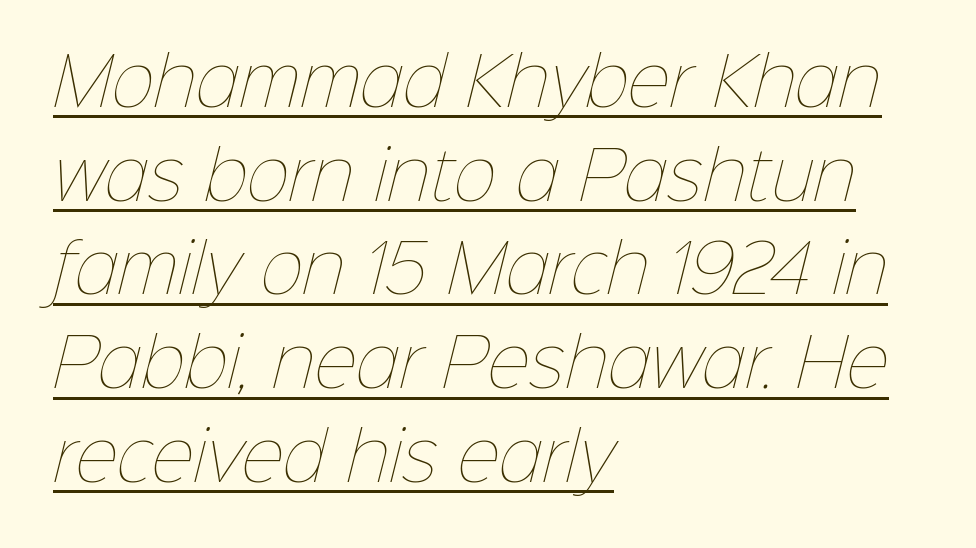
Q: Is the text bold? A: No.
Q: Is the text underlined? A: Yes.
Q: How is the paragraph aligned? A: Left-aligned.
Q: Is the spacing between letters normal or unusually wide? A: Normal.
Q: Is the spacing between lines tight, normal or loose? A: Normal.
Q: Width (condensed, normal, or wide)? A: Normal.
Q: Stroke contrast? A: Low.
Q: x-height? A: Medium.
Q: Monospaced? A: No.
